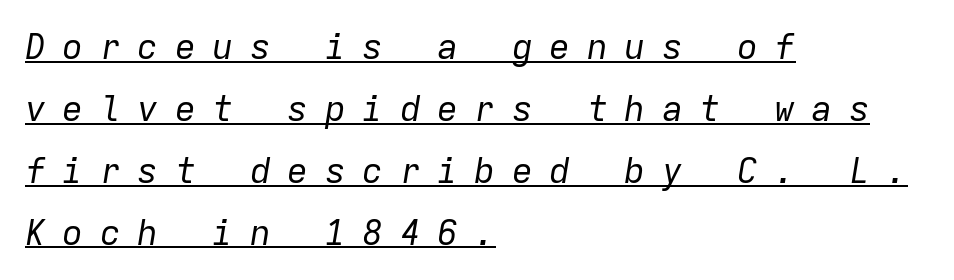
Short note: letters widely spaced. Spacing verdict: monospaced, one width for all characters. The compositor pushed each line to the left boundary. Is there an underline? Yes — a line sits under the letters. No letter is thick-stroked: the sample isn't bold.
